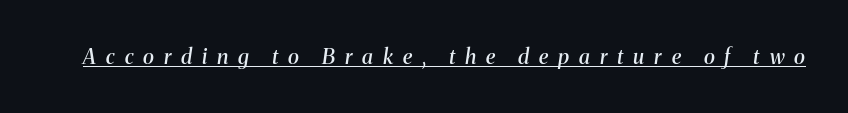
The image shows 21 px text type, italic (leaning right); set unusually wide letter spacing (+0.47 em), underlined.
